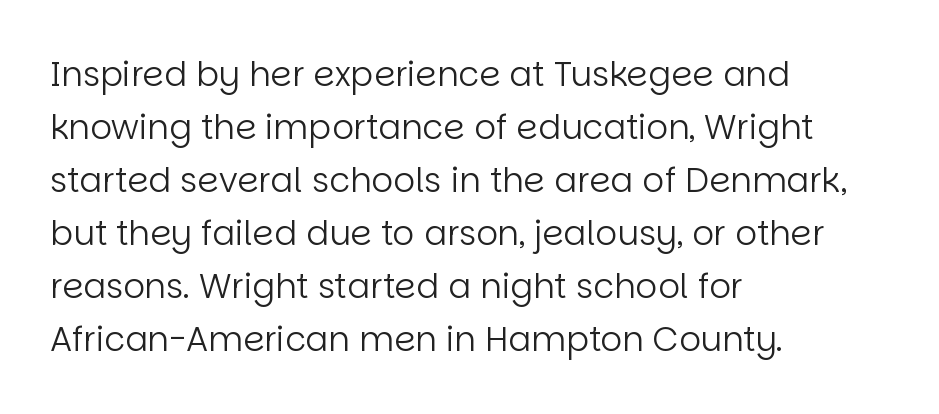
Q: Is the text bold? A: No.
Q: Is the text italic (slanted)? A: No, it is upright.
Q: Is the typeface a serif or a sans-serif typeface? A: Sans-serif.
Q: Is the text underlined? A: No.
Q: How is the paragraph aligned? A: Left-aligned.
Q: Is the spacing between letters normal or unusually wide? A: Normal.
Q: Is the spacing between lines tight, normal or loose? A: Normal.
Q: Width (condensed, normal, or wide)? A: Normal.
Q: Stroke contrast? A: Low.
Q: x-height? A: Large.
Q: Monospaced? A: No.
